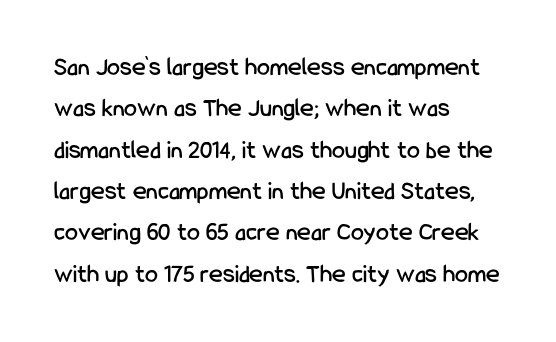
{"italic": "no", "underline": "no", "align": "left", "line_spacing": "normal", "line_spacing_ratio": 1.59, "letter_spacing": "normal", "letter_spacing_em": 0.0, "glyph_px": 26}
